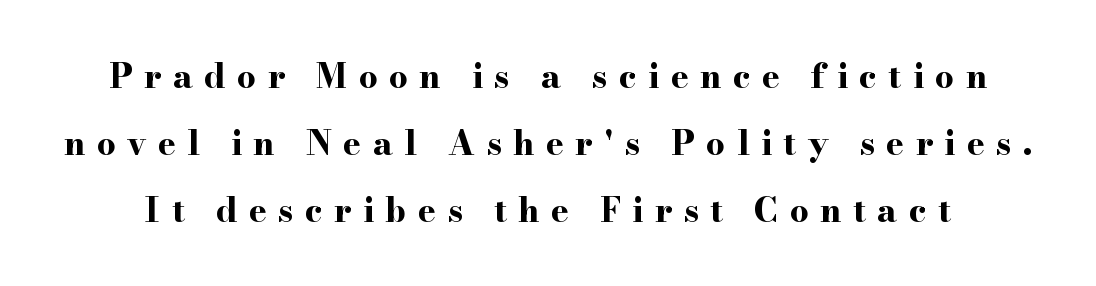
The image shows 33 px bold, wide serif type, upright; set loose line spacing (2.03x), unusually wide letter spacing (+0.35 em), not underlined; high stroke contrast and a small x-height.
